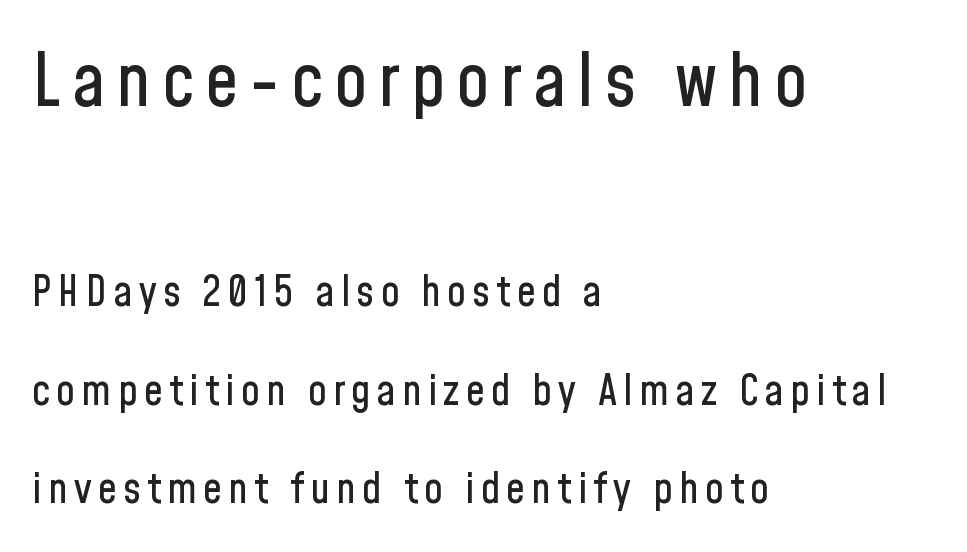
The image shows 74 px condensed sans-serif type, upright; set left-aligned, loose line spacing (2.34x), not underlined; the first (top) block is 1.76x larger; low stroke contrast and a medium x-height.
